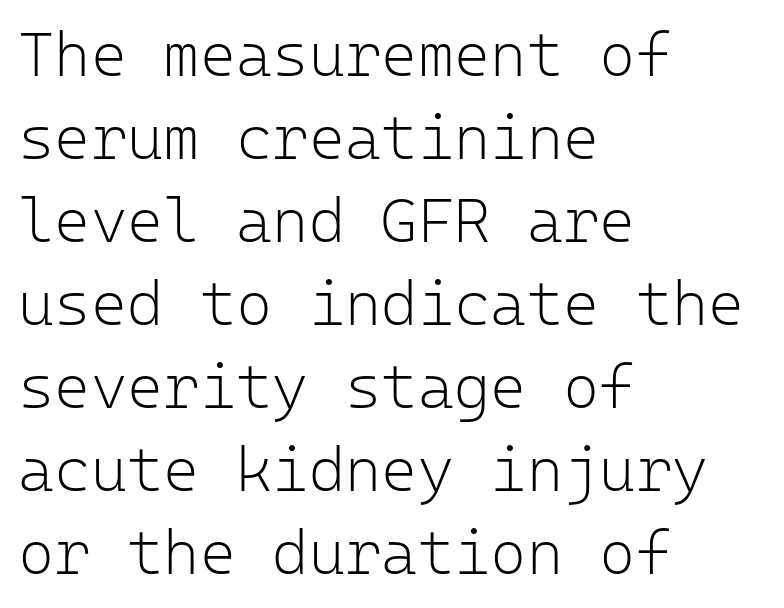
{"serif": "no", "italic": "no", "bold": "no", "weight": "light", "width": "normal", "stroke_contrast": "low", "x_height": "medium", "monospaced": "yes", "underline": "no", "align": "left", "line_spacing": "normal", "line_spacing_ratio": 1.34, "letter_spacing": "normal", "letter_spacing_em": 0.0, "glyph_px": 62}
